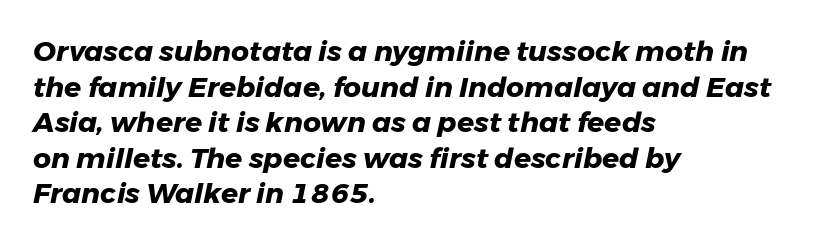
Q: Is the text bold? A: Yes.
Q: Is the text italic (slanted)? A: Yes, it leans right by about 11 degrees.
Q: Is the text underlined? A: No.
Q: How is the paragraph aligned? A: Left-aligned.
Q: Is the spacing between letters normal or unusually wide? A: Normal.
Q: Is the spacing between lines tight, normal or loose? A: Normal.
Q: Width (condensed, normal, or wide)? A: Normal.
Q: Stroke contrast? A: Low.
Q: x-height? A: Medium.
Q: Monospaced? A: No.
